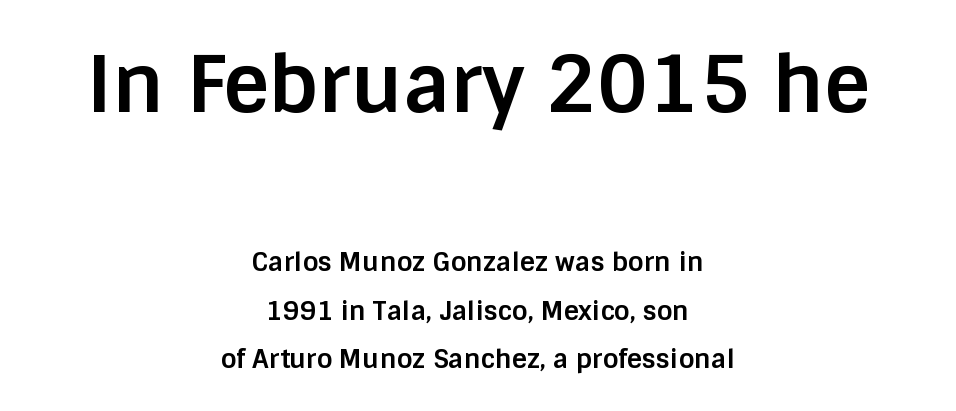
Glyph-to-glyph distance matches everyday printed text. Is this a sans? Yes — the strokes have no serifs. The strip under each line holds only bare page. Ascenders rise straight up at ninety degrees. Compared with an ordinary text face, these strokes are far heavier — a full bold. Larger block? The one above; the one below is distinctly smaller.
